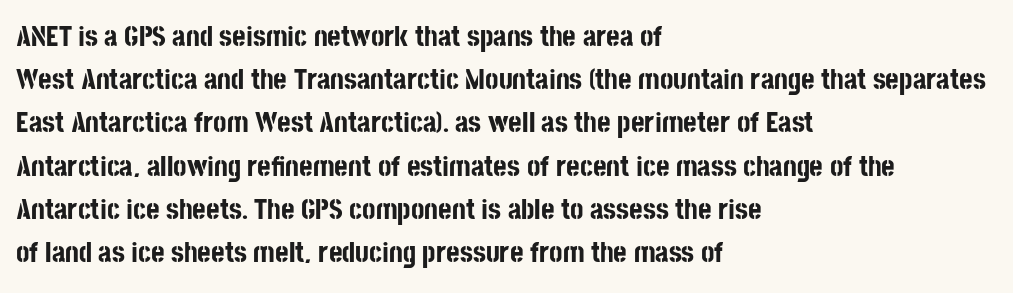
{"serif": "no", "italic": "no", "bold": "yes", "weight": "bold", "width": "condensed", "stroke_contrast": "low", "x_height": "large", "monospaced": "no", "underline": "no", "align": "left", "line_spacing": "normal", "line_spacing_ratio": 1.49, "letter_spacing": "normal", "letter_spacing_em": 0.0, "glyph_px": 29}
